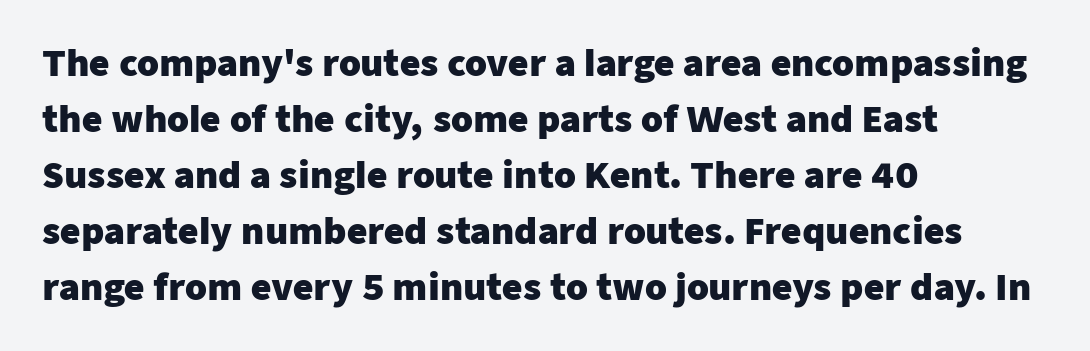
Q: Is the text bold? A: Yes.
Q: Is the text italic (slanted)? A: No, it is upright.
Q: Is the typeface a serif or a sans-serif typeface? A: Sans-serif.
Q: Is the text underlined? A: No.
Q: How is the paragraph aligned? A: Left-aligned.
Q: Is the spacing between letters normal or unusually wide? A: Normal.
Q: Is the spacing between lines tight, normal or loose? A: Normal.
Q: Width (condensed, normal, or wide)? A: Normal.
Q: Stroke contrast? A: Low.
Q: x-height? A: Medium.
Q: Monospaced? A: No.
